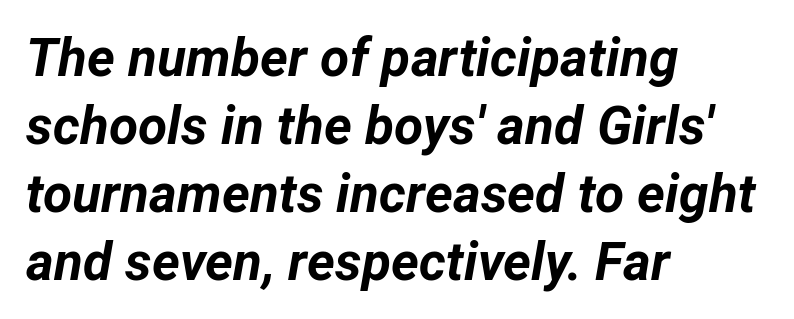
The image shows 53 px bold type, italic (leaning right); set left-aligned, normal line spacing (1.28x), normal letter spacing, not underlined; low stroke contrast and a medium x-height.
